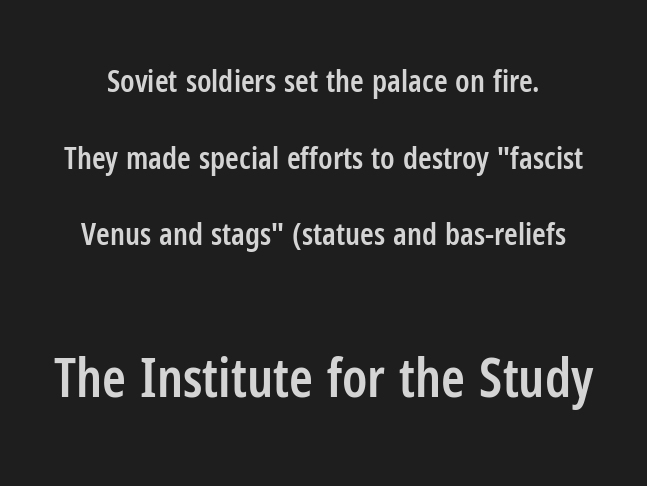
{"serif": "no", "italic": "no", "bold": "semi", "weight": "semibold", "width": "condensed", "stroke_contrast": "low", "x_height": "medium", "monospaced": "no", "underline": "no", "line_spacing": "loose", "line_spacing_ratio": 2.47, "letter_spacing": "normal", "letter_spacing_em": 0.0, "larger_block": "second", "size_ratio": 1.74, "glyph_px": 54}
